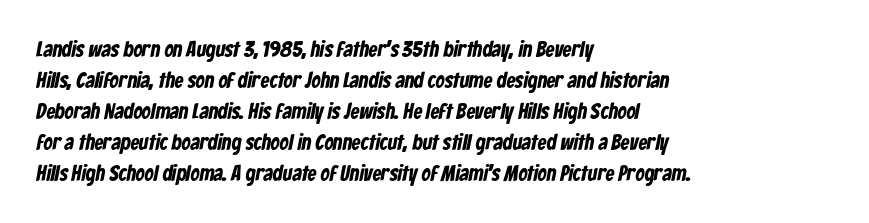
Q: Is the text underlined? A: No.
Q: How is the paragraph aligned? A: Left-aligned.
Q: Is the spacing between letters normal or unusually wide? A: Normal.
Q: Is the spacing between lines tight, normal or loose? A: Normal.
